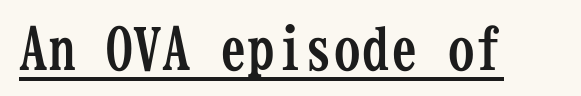
{"serif": "yes", "italic": "no", "bold": "yes", "weight": "semibold", "width": "condensed", "stroke_contrast": "low", "x_height": "medium", "monospaced": "yes", "underline": "yes", "letter_spacing": "normal", "letter_spacing_em": 0.0, "glyph_px": 57}
